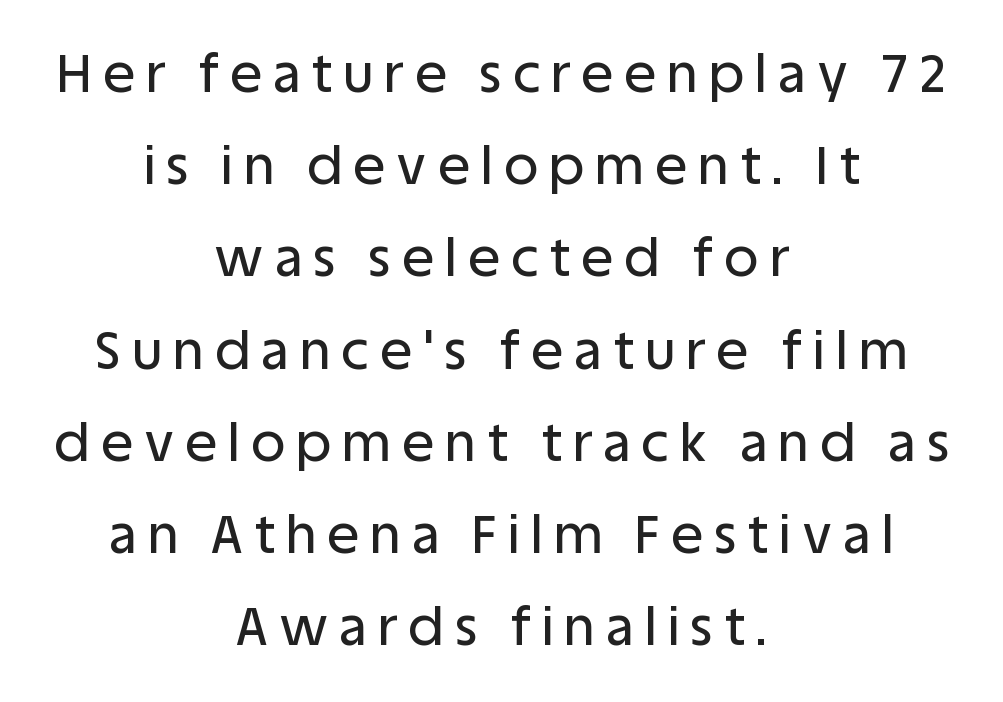
The image shows 53 px sans-serif type, upright; set centered, line spacing 1.74x, unusually wide letter spacing (+0.21 em), not underlined; low stroke contrast and a large x-height.
